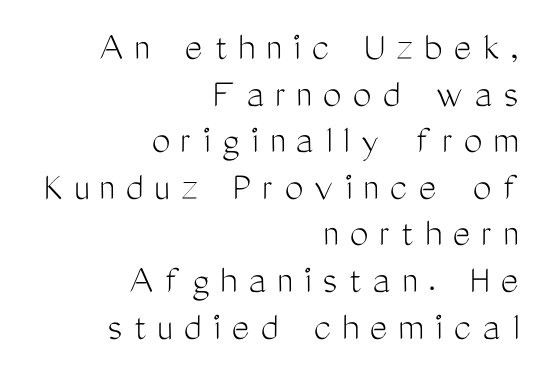
The rendering shows plain stroke endings on the letterforms — a sans-serif design. Here the designer chose a conventional face with non-uniform glyph widths. The passage shown is not bold in any degree. The setting favours the right margin, as signatures and pull-quotes sometimes do. Has an underline been added? It has not.
